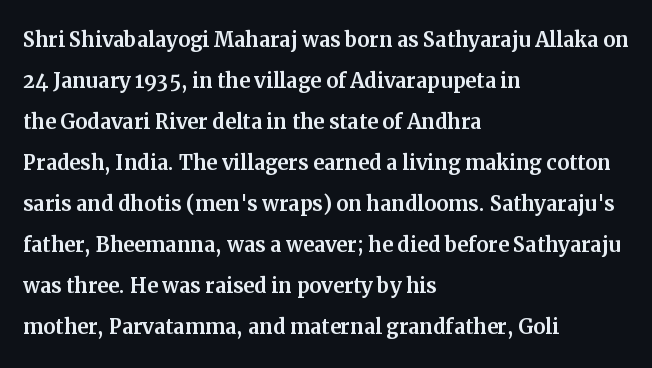
Underlining? Definitely not there. The passage shown stacks its lines at a standard gap. Tall strokes in this sample are plumb rather than angled. Is the block centered? No — it sits flush against the left margin.
